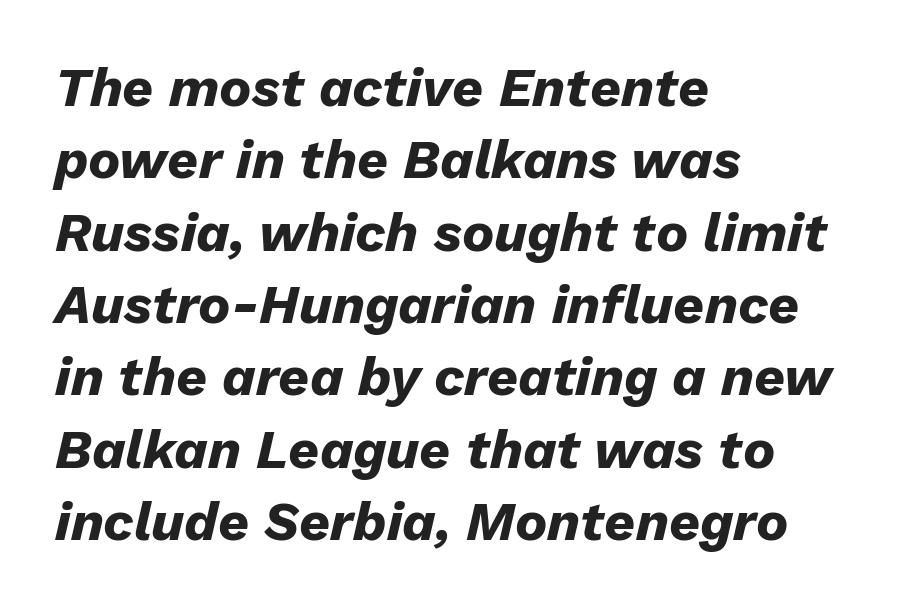
The image shows 54 px heavy type, italic (leaning right); set left-aligned, normal line spacing (1.34x), normal letter spacing, not underlined; low stroke contrast and a medium x-height.
